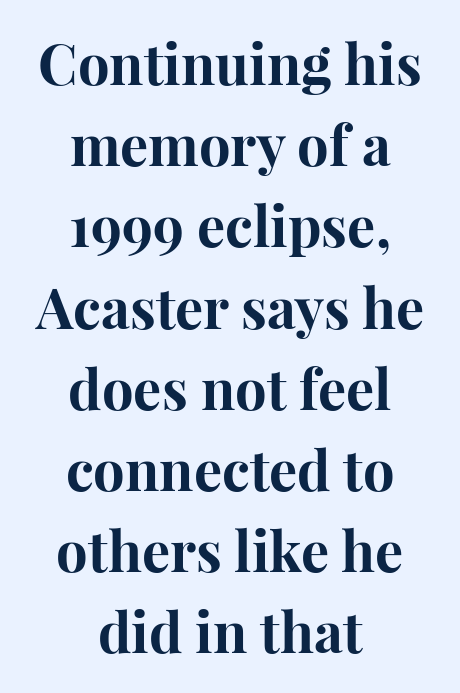
Q: Is the text bold? A: Yes.
Q: Is the text italic (slanted)? A: No, it is upright.
Q: Is the typeface a serif or a sans-serif typeface? A: Serif.
Q: Is the text underlined? A: No.
Q: How is the paragraph aligned? A: Centered.
Q: Is the spacing between letters normal or unusually wide? A: Normal.
Q: Is the spacing between lines tight, normal or loose? A: Normal.
Q: Width (condensed, normal, or wide)? A: Normal.
Q: Stroke contrast? A: High.
Q: x-height? A: Medium.
Q: Monospaced? A: No.
